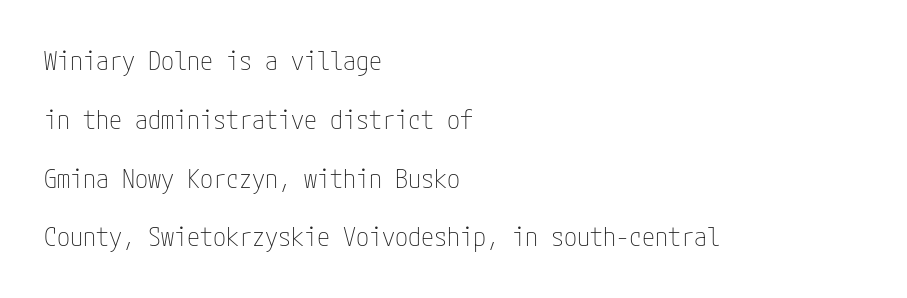
Q: Is the text bold? A: No.
Q: Is the text italic (slanted)? A: No, it is upright.
Q: Is the text underlined? A: No.
Q: How is the paragraph aligned? A: Left-aligned.
Q: Is the spacing between letters normal or unusually wide? A: Normal.
Q: Is the spacing between lines tight, normal or loose? A: Loose.
